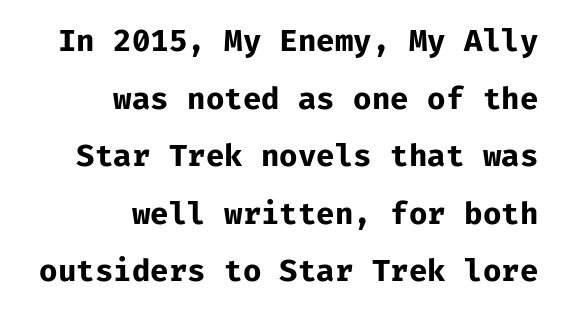
{"serif": "no", "italic": "no", "bold": "yes", "weight": "bold", "width": "normal", "stroke_contrast": "low", "x_height": "medium", "monospaced": "yes", "underline": "no", "align": "right", "line_spacing": "loose", "line_spacing_ratio": 1.92, "letter_spacing": "normal", "letter_spacing_em": 0.0, "glyph_px": 30}
